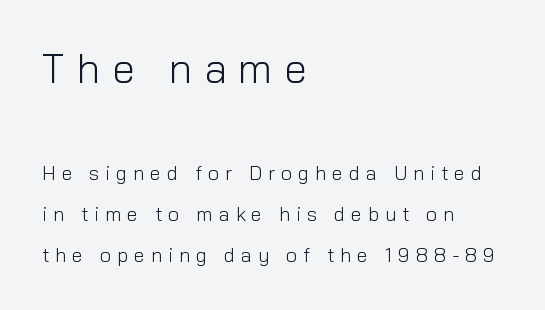
{"serif": "no", "italic": "no", "bold": "no", "weight": "light", "width": "normal", "stroke_contrast": "low", "x_height": "medium", "monospaced": "no", "underline": "no", "align": "left", "line_spacing": "loose", "line_spacing_ratio": 2.07, "letter_spacing": "wide", "letter_spacing_em": 0.29, "larger_block": "first", "size_ratio": 2.05, "glyph_px": 41}
